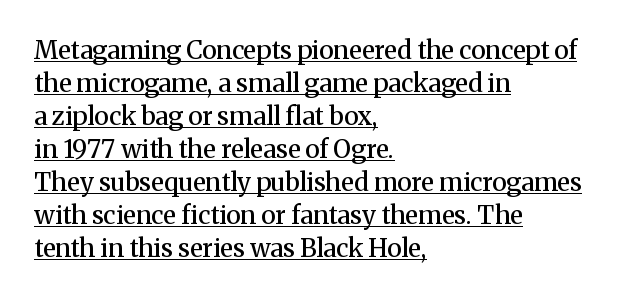
The image shows 25 px text type, upright; set left-aligned, normal line spacing (1.32x), normal letter spacing, underlined.
